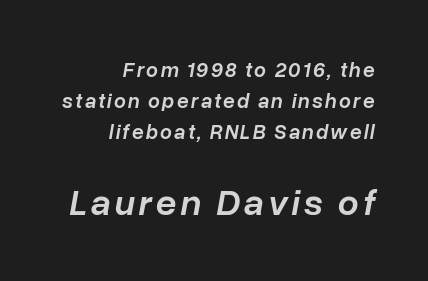
If you measured baseline to baseline, you'd find a middling distance. The specimen reads as italic at a glance. The paragraph shown leans on its right margin. A semibold gives these letters moderate extra thickness, short of bold. Here the designer chose a conventional face with non-uniform glyph widths. This rendering features lettering with no underline.
